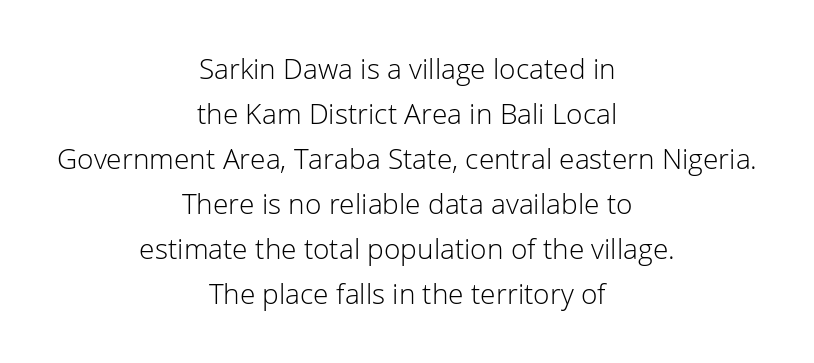
The image shows 28 px light sans-serif type, upright; set centered, normal line spacing (1.61x), normal letter spacing, not underlined; low stroke contrast and a medium x-height.
